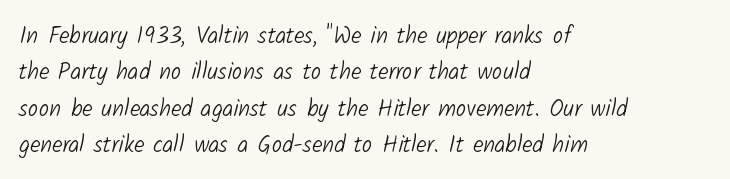
The image shows 23 px text type; set left-aligned, normal line spacing (1.58x), normal letter spacing, not underlined.
